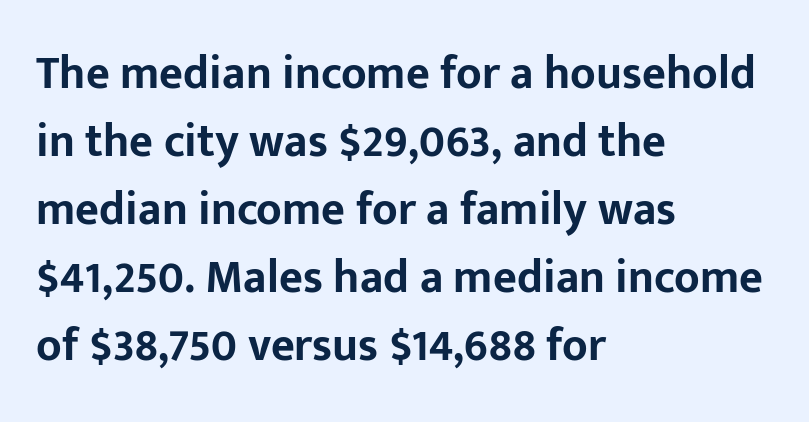
Each line starts at the same left margin while the right side varies. Do the characters align in a grid? No, the font is proportional. Stroke thickness is high; the sample reads as a true bold. You could call the tracking neutral — neither tight nor loose.
